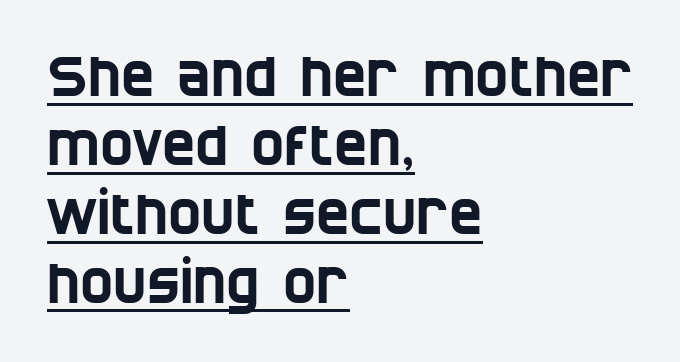
{"serif": "no", "width": "condensed", "stroke_contrast": "low", "x_height": "large", "monospaced": "no", "underline": "yes", "align": "left", "line_spacing_ratio": 1.23, "letter_spacing": "normal", "letter_spacing_em": 0.0, "glyph_px": 56}
